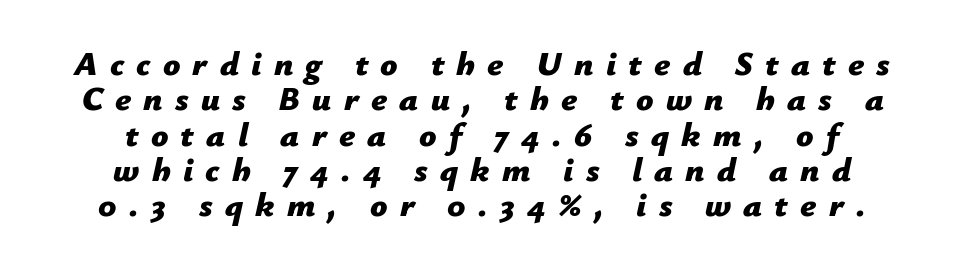
The image shows 34 px bold type, italic (leaning right); set centered, tight line spacing (1.04x), unusually wide letter spacing (+0.36 em), not underlined; low stroke contrast and a medium x-height.
